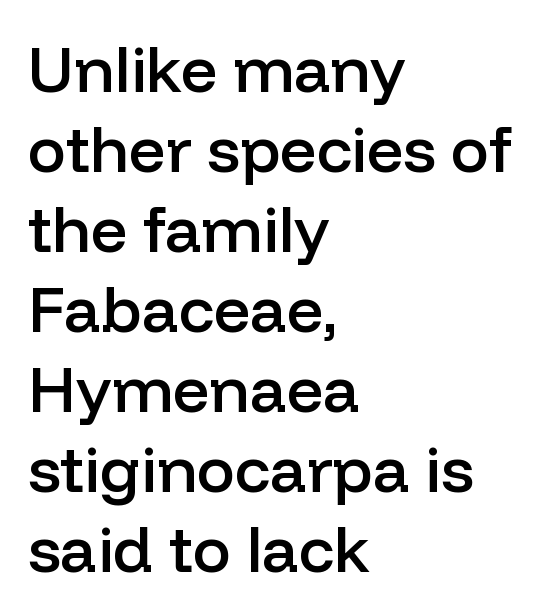
The image shows 64 px semibold sans-serif type, upright; set left-aligned, normal line spacing (1.25x), normal letter spacing, not underlined; low stroke contrast and a medium x-height.
